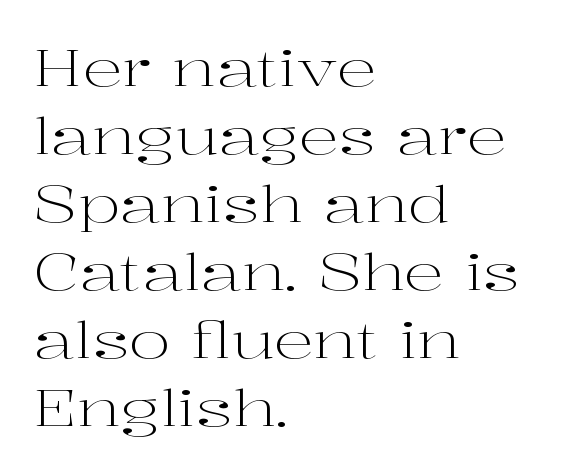
{"serif": "yes", "italic": "no", "bold": "no", "weight": "light", "width": "wide", "stroke_contrast": "high", "x_height": "medium", "monospaced": "no", "underline": "no", "align": "left", "line_spacing": "normal", "line_spacing_ratio": 1.36, "letter_spacing": "normal", "letter_spacing_em": 0.0, "glyph_px": 50}
